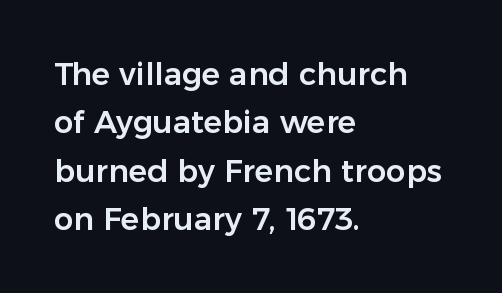
Q: Is the text italic (slanted)? A: No, it is upright.
Q: Is the typeface a serif or a sans-serif typeface? A: Sans-serif.
Q: Is the text underlined? A: No.
Q: How is the paragraph aligned? A: Left-aligned.
Q: Is the spacing between letters normal or unusually wide? A: Normal.
Q: Is the spacing between lines tight, normal or loose? A: Normal.
Q: Width (condensed, normal, or wide)? A: Normal.
Q: Stroke contrast? A: Low.
Q: x-height? A: Medium.
Q: Monospaced? A: No.
